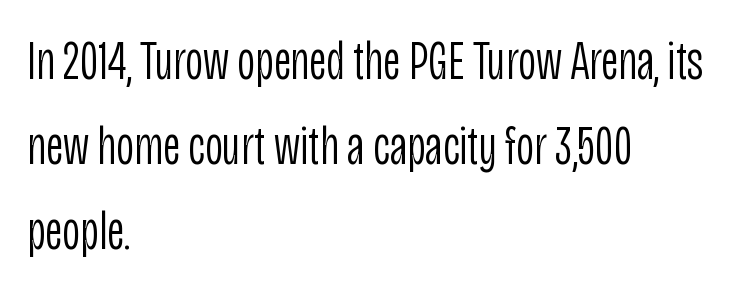
Descenders hang freely into open space. Each line starts at the same left margin while the right side varies. Serifs: no, the terminals of the letterforms are clean. Think of a printed novel: that variable character pitch is what you see here.
